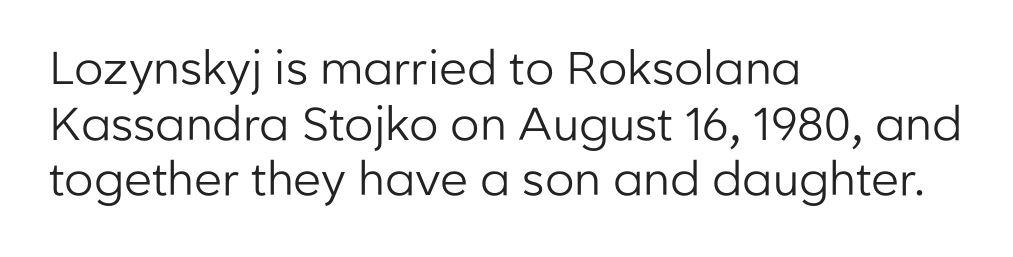
The image shows 46 px regular-weight sans-serif type, upright; set left-aligned, line spacing 1.21x, normal letter spacing, not underlined; low stroke contrast and a medium x-height.
